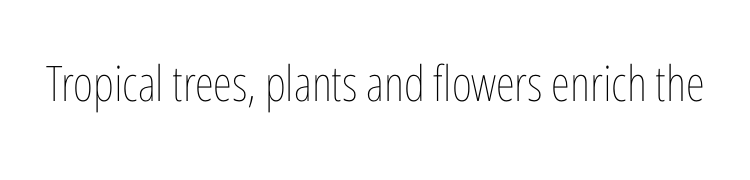
Italic: no, the glyphs are upright roman. Spacing verdict: proportional, widths tailored to each character. Unbolded letterforms with no extra heft. Descender tails drop into unmarked territory. Letter spacing: default.
